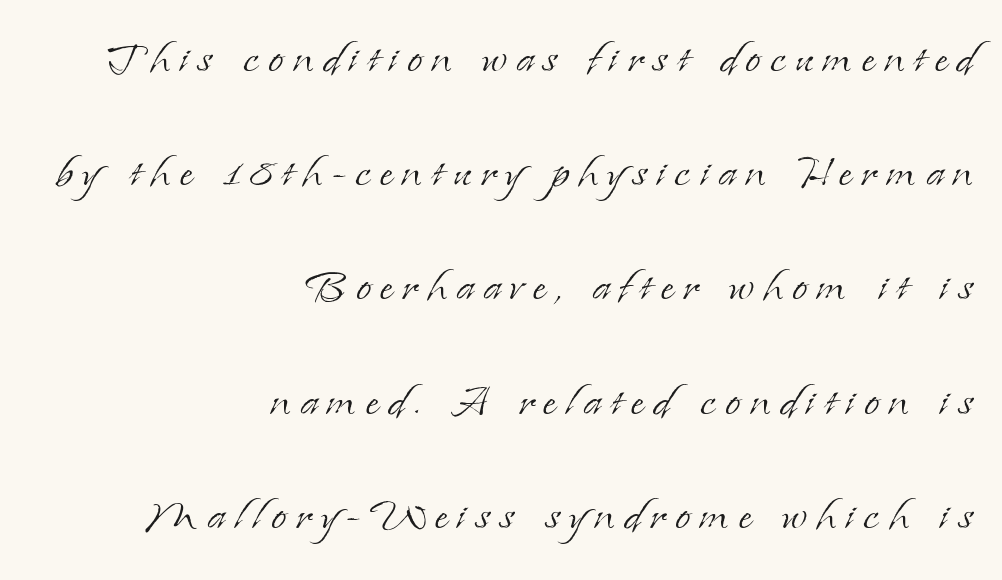
The type family on display is of the serif kind. Words float on clear page, feet unadorned. Airy leading. Proportional: the letters do not fall into vertical columns. Layout note: lines flush right.
